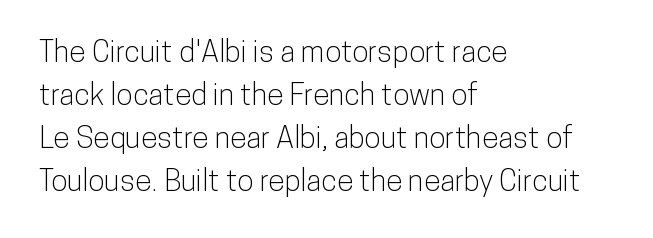
Q: Is the text italic (slanted)? A: No, it is upright.
Q: Is the typeface a serif or a sans-serif typeface? A: Sans-serif.
Q: Is the text underlined? A: No.
Q: How is the paragraph aligned? A: Left-aligned.
Q: Is the spacing between letters normal or unusually wide? A: Normal.
Q: Is the spacing between lines tight, normal or loose? A: Normal.
Q: Width (condensed, normal, or wide)? A: Condensed.
Q: Stroke contrast? A: Low.
Q: x-height? A: Medium.
Q: Monospaced? A: No.
